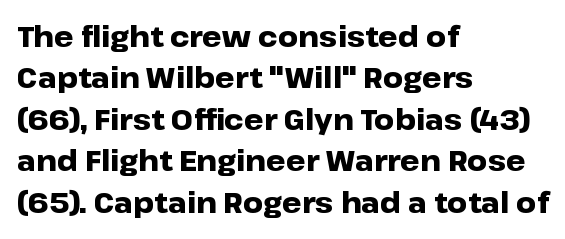
The rows are spaced the way most documents space them. The space directly below the letters is spotless. Here the designer chose a conventional face with non-uniform glyph widths. The type family on display is of the sans-serif kind. The passage shown is emphatically bold.
